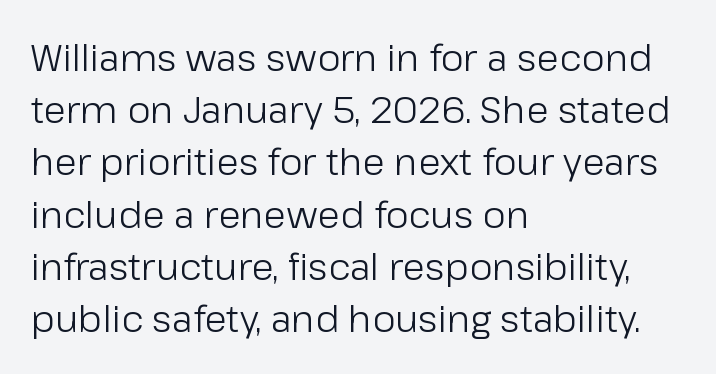
The image shows 37 px light sans-serif type, upright; set left-aligned, normal line spacing (1.41x), normal letter spacing, not underlined; low stroke contrast and a medium x-height.
